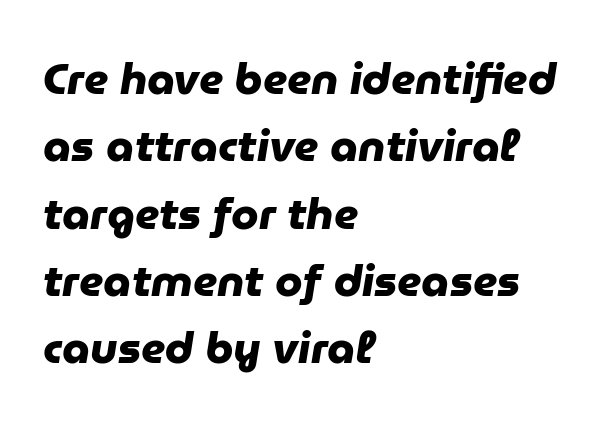
Nothing sits at the stroke ends, so this counts as sans-serif. Beneath every word, the page is bare. The paragraph shown leans on its left margin. Vertically, the passage feels balanced, rows spaced as you'd expect.
